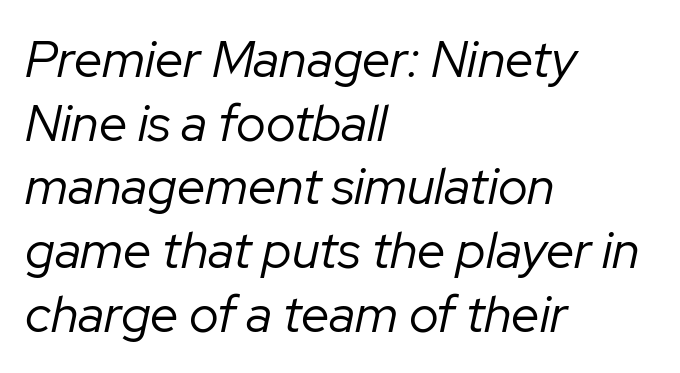
These lines stack with their left ends in a neat column. Is this a fixed-width face? No — the glyphs have proportional, varying widths. Honestly, there is no underline to notice here at all. The font's italic variant was chosen for this text. Inter-character spacing is left at the font's built-in metrics. The font sits on the lighter half of the weight spectrum, regular included.
